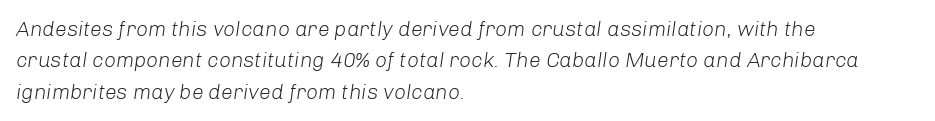
{"italic": "yes", "lean": "right", "slant_degrees": 8, "bold": "no", "underline": "no", "align": "left", "line_spacing": "normal", "line_spacing_ratio": 1.5, "letter_spacing": "normal", "letter_spacing_em": 0.0, "glyph_px": 21}
